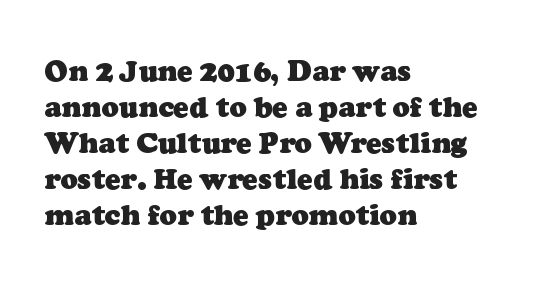
A student would call this left alignment; a typographer would say flush left, rag right. Nothing unusual about the tracking: characters are spaced as the font intends. The passage shown is typed in a proportional face where columns would drift. These words are printed bold, with thick strokes throughout. Descenders hang freely into open space.
